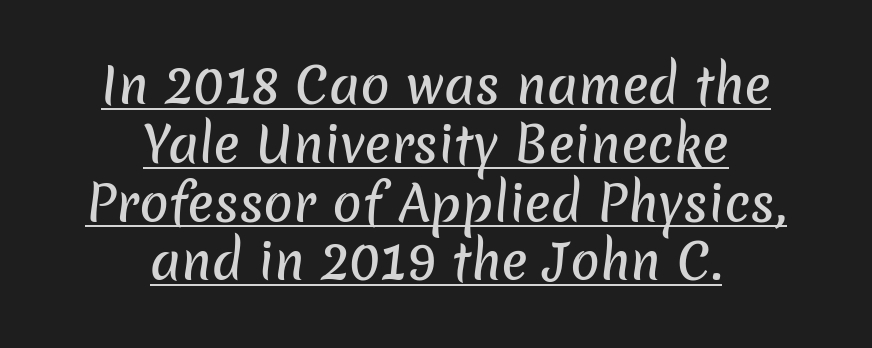
No extra tracking has been applied to these lines. Nope, no serifs anywhere on these letters. The text block is weighted toward neither margin, spreading evenly from the middle. What decoration does the sample have? An underline.
